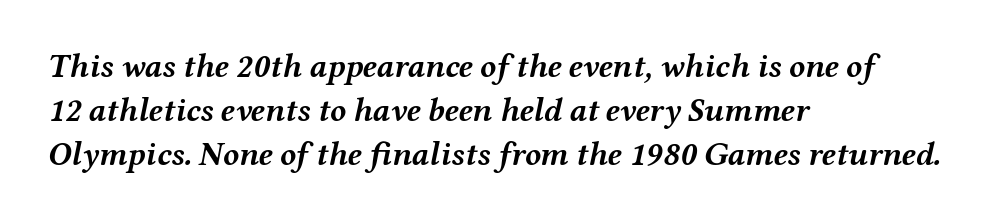
Q: Is the text bold? A: Yes.
Q: Is the text italic (slanted)? A: Yes, it leans right by about 12 degrees.
Q: Is the text underlined? A: No.
Q: How is the paragraph aligned? A: Left-aligned.
Q: Is the spacing between letters normal or unusually wide? A: Normal.
Q: Is the spacing between lines tight, normal or loose? A: Normal.
Q: Width (condensed, normal, or wide)? A: Wide.
Q: Stroke contrast? A: Medium.
Q: x-height? A: Medium.
Q: Monospaced? A: No.
